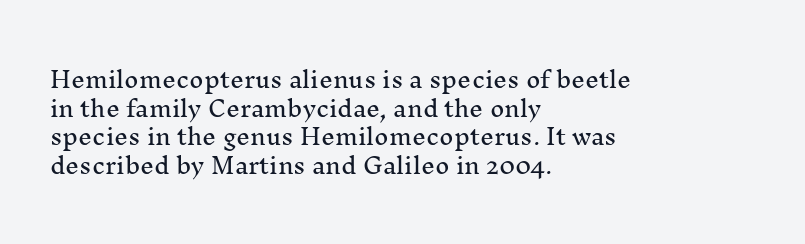
Q: Is the text italic (slanted)? A: No, it is upright.
Q: Is the text underlined? A: No.
Q: How is the paragraph aligned? A: Left-aligned.
Q: Is the spacing between letters normal or unusually wide? A: Normal.
Q: Is the spacing between lines tight, normal or loose? A: Normal.
